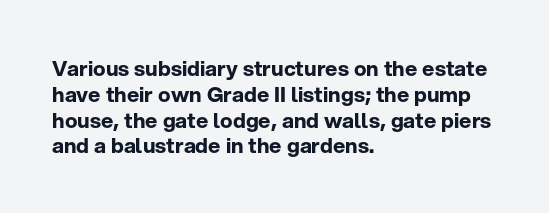
The letters stand upright; this is a roman face. Every row of glyphs begins at an identical x-position on the left. Between one letter and the next there's only the usual sliver of space. Caption: bold face, heavy strokes.
